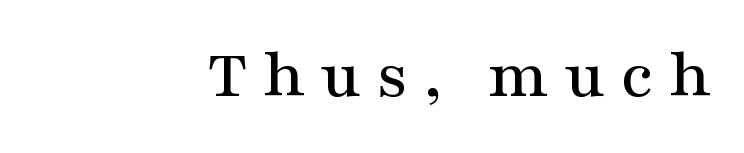
Clear beneath every line of the passage. Substantial extra tracking has been applied to these lines. The paragraph shown leans on its right margin. This sample has the flowing, uneven cadence of proportional lettering. Italic? Not at all — the glyphs are vertical. Unlike a clean sans, this face finishes its strokes with serifs.
